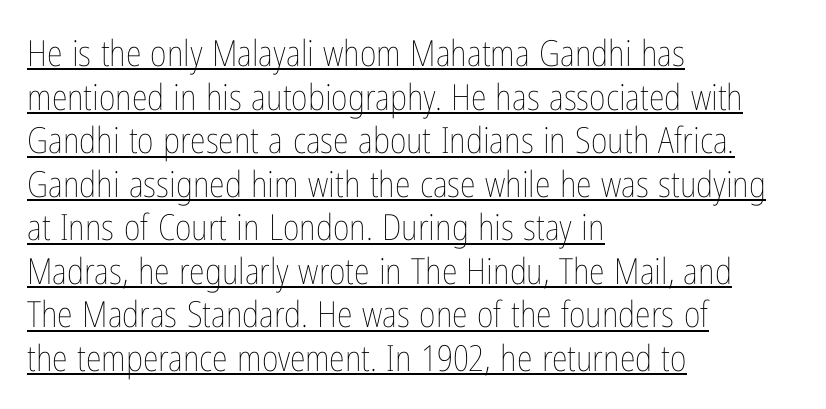
Q: Is the text bold? A: No.
Q: Is the text italic (slanted)? A: No, it is upright.
Q: Is the text underlined? A: Yes.
Q: How is the paragraph aligned? A: Left-aligned.
Q: Is the spacing between letters normal or unusually wide? A: Normal.
Q: Width (condensed, normal, or wide)? A: Condensed.
Q: Stroke contrast? A: Low.
Q: x-height? A: Medium.
Q: Monospaced? A: No.
